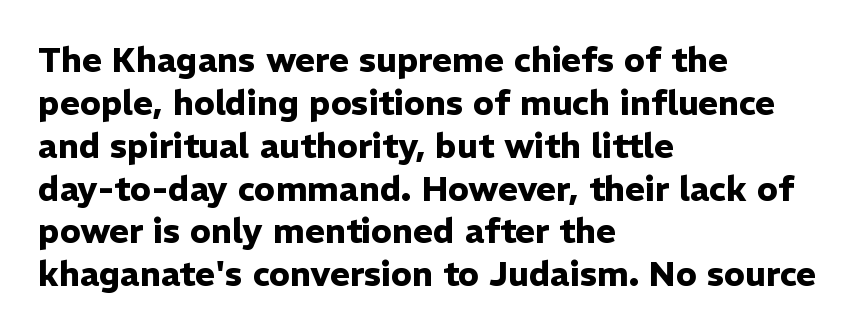
The image shows 34 px heavy sans-serif type, upright; set left-aligned, normal line spacing (1.26x), normal letter spacing, not underlined; low stroke contrast and a medium x-height.
